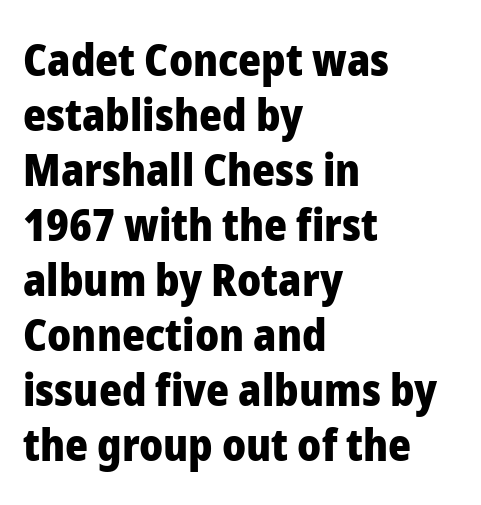
{"serif": "no", "italic": "no", "bold": "yes", "weight": "heavy", "width": "normal", "stroke_contrast": "low", "x_height": "medium", "monospaced": "no", "underline": "no", "align": "left", "line_spacing": "normal", "line_spacing_ratio": 1.25, "letter_spacing": "normal", "letter_spacing_em": 0.0, "glyph_px": 44}
